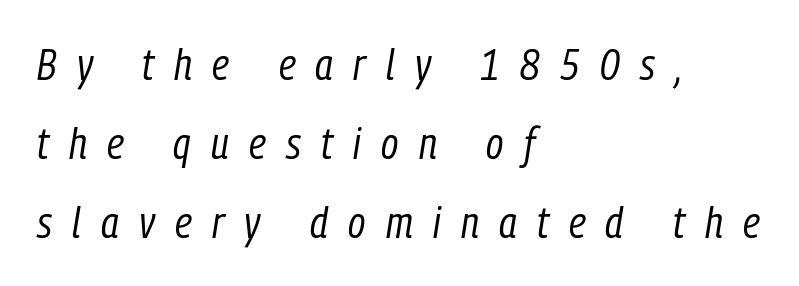
Is the letter spacing exaggerated? Yes — the characters are pushed far apart. Left-aligned paragraph, ragged on the right. Counters stay open thanks to moderate or lighter strokes. Is this a fixed-width face? No — the glyphs have proportional, varying widths. Does the lettering tilt? It does — this is italic.
